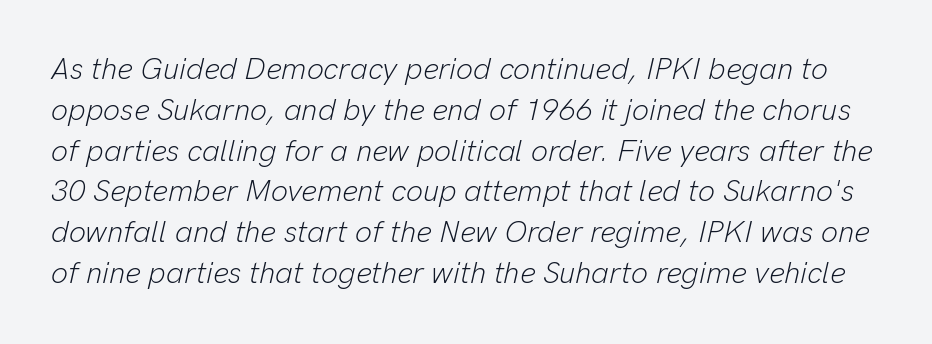
Q: Is the text bold? A: No.
Q: Is the text italic (slanted)? A: Yes, it leans right by about 13 degrees.
Q: Is the text underlined? A: No.
Q: Is the spacing between letters normal or unusually wide? A: Normal.
Q: Is the spacing between lines tight, normal or loose? A: Normal.
Q: Width (condensed, normal, or wide)? A: Normal.
Q: Stroke contrast? A: Low.
Q: x-height? A: Medium.
Q: Monospaced? A: No.
